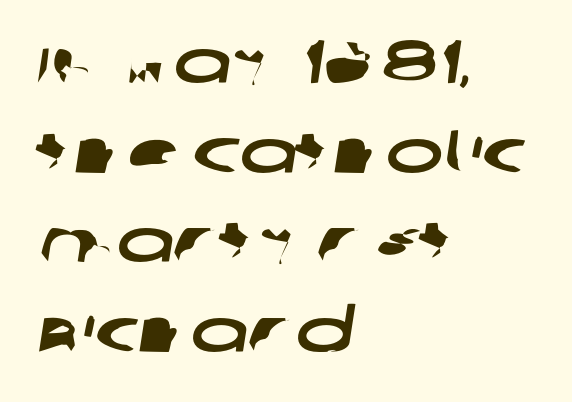
{"serif": "no", "width": "wide", "stroke_contrast": "low", "x_height": "large", "monospaced": "no", "underline": "no", "align": "left", "line_spacing": "normal", "line_spacing_ratio": 1.47, "letter_spacing": "normal", "letter_spacing_em": 0.0, "glyph_px": 61}
